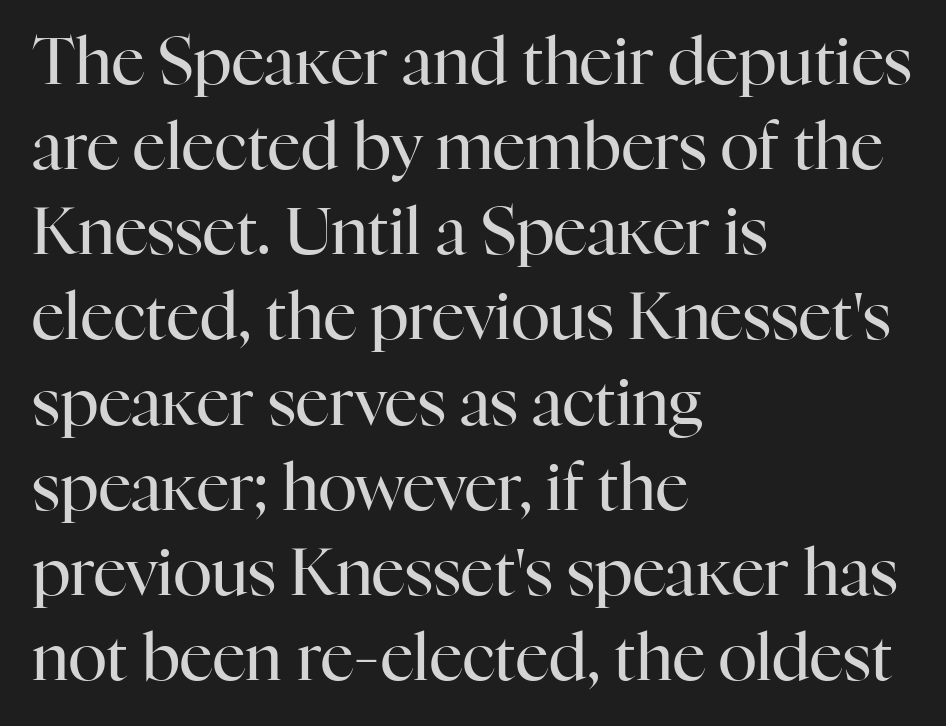
The image shows 65 px regular-weight serif type, upright; set left-aligned, normal line spacing (1.31x), normal letter spacing, not underlined; high stroke contrast and a medium x-height.
